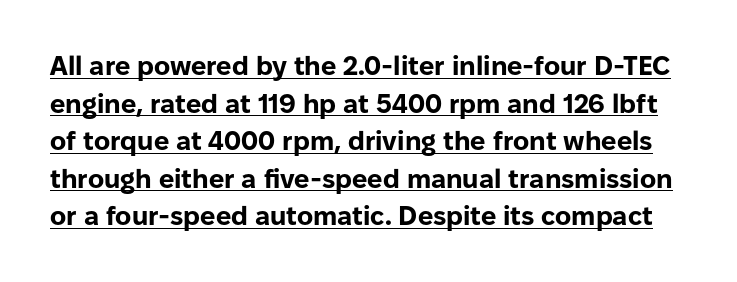
The image shows 27 px bold type, upright; set normal line spacing (1.39x), normal letter spacing, underlined.
